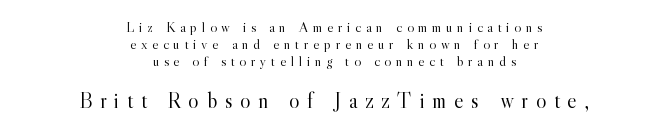
Q: Is the text bold? A: No.
Q: Is the text italic (slanted)? A: No, it is upright.
Q: Is the text underlined? A: No.
Q: How is the paragraph aligned? A: Centered.
Q: Is the spacing between letters normal or unusually wide? A: Unusually wide.
Q: Which block of text is set in a larger size, the first (top) or the second (bottom)? A: The second (bottom) one.
